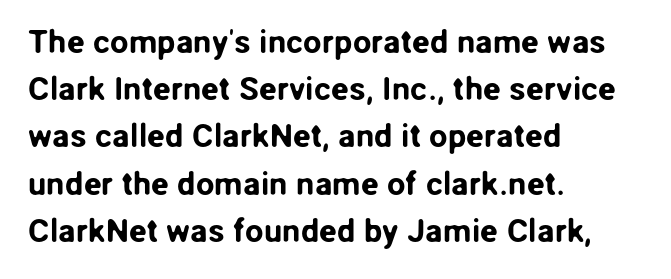
Q: Is the text italic (slanted)? A: No, it is upright.
Q: Is the typeface a serif or a sans-serif typeface? A: Sans-serif.
Q: Is the text underlined? A: No.
Q: How is the paragraph aligned? A: Left-aligned.
Q: Is the spacing between letters normal or unusually wide? A: Normal.
Q: Is the spacing between lines tight, normal or loose? A: Normal.
Q: Width (condensed, normal, or wide)? A: Normal.
Q: Stroke contrast? A: Low.
Q: x-height? A: Medium.
Q: Monospaced? A: No.
